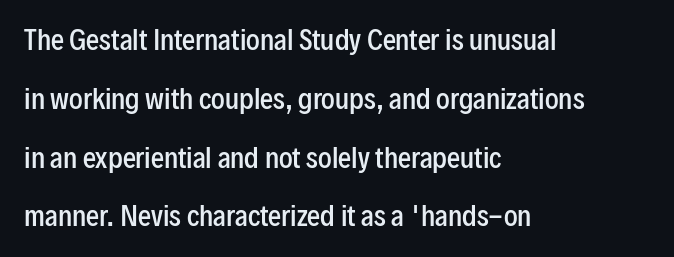
Q: Is the text bold? A: Semi-bold.
Q: Is the text italic (slanted)? A: No, it is upright.
Q: Is the text underlined? A: No.
Q: How is the paragraph aligned? A: Left-aligned.
Q: Is the spacing between letters normal or unusually wide? A: Normal.
Q: Is the spacing between lines tight, normal or loose? A: Loose.
